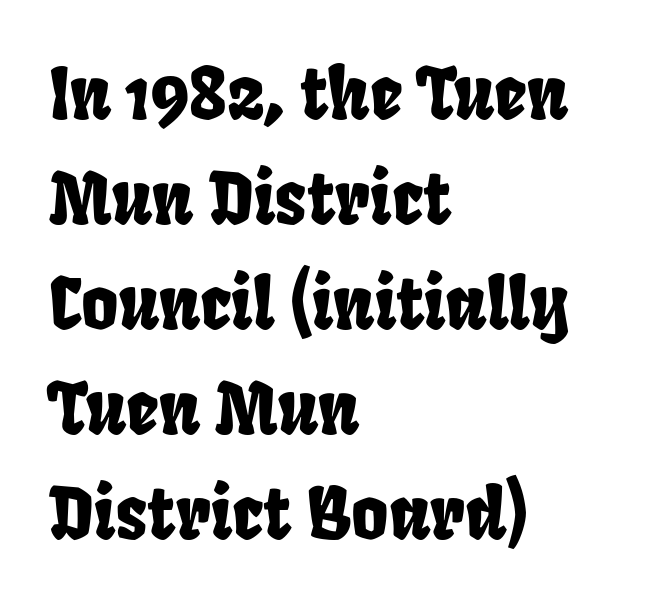
{"serif": "no", "width": "condensed", "stroke_contrast": "low", "x_height": "large", "monospaced": "no", "underline": "no", "align": "left", "line_spacing": "normal", "line_spacing_ratio": 1.48, "letter_spacing": "normal", "letter_spacing_em": 0.0, "glyph_px": 71}
